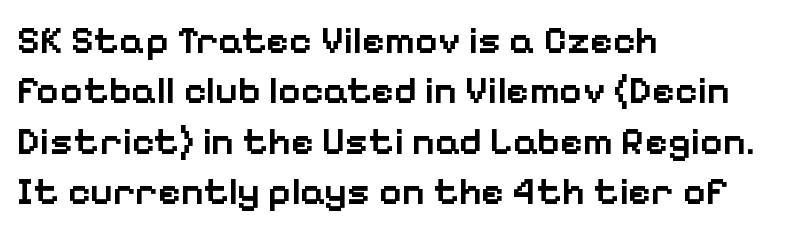
The sample has been set in demibold, a notch under bold. Note: no serifs on the glyphs. The letters advance in unequal steps, a hallmark of proportional type. Underlining? Definitely not there. You could call the tracking neutral — neither tight nor loose. These lines sit exactly where default settings would place them.
